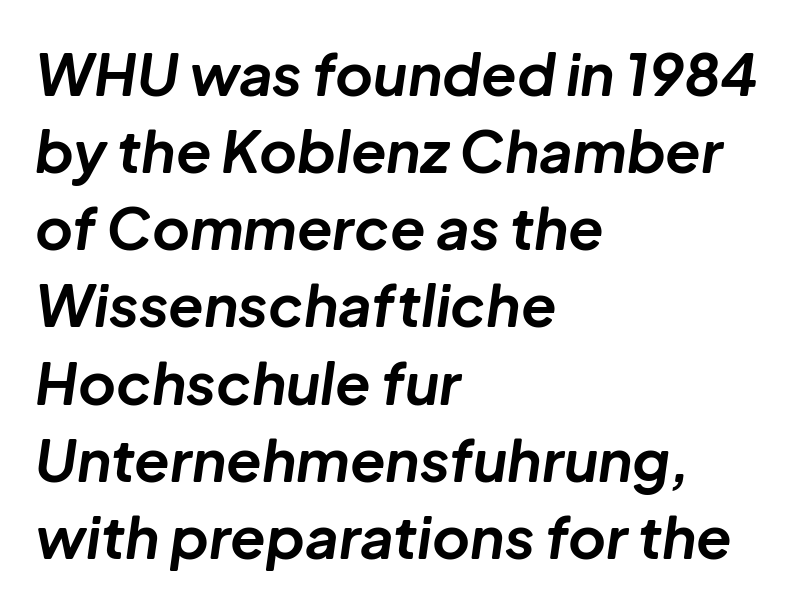
Q: Is the text bold? A: Yes.
Q: Is the text italic (slanted)? A: Yes, it leans right by about 8 degrees.
Q: Is the text underlined? A: No.
Q: How is the paragraph aligned? A: Left-aligned.
Q: Is the spacing between letters normal or unusually wide? A: Normal.
Q: Is the spacing between lines tight, normal or loose? A: Normal.
Q: Width (condensed, normal, or wide)? A: Normal.
Q: Stroke contrast? A: Low.
Q: x-height? A: Medium.
Q: Monospaced? A: No.
